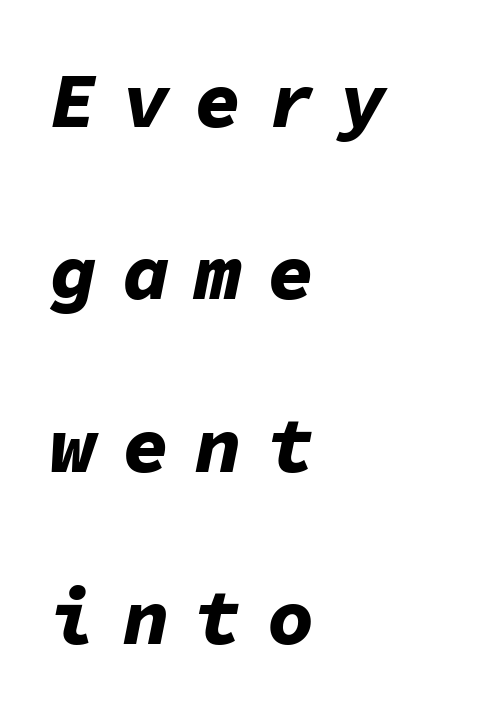
{"italic": "yes", "lean": "right", "slant_degrees": 11, "bold": "yes", "weight": "bold", "width": "normal", "stroke_contrast": "low", "x_height": "medium", "monospaced": "yes", "underline": "no", "align": "left", "line_spacing": "loose", "line_spacing_ratio": 2.21, "letter_spacing": "wide", "letter_spacing_em": 0.33, "glyph_px": 78}
